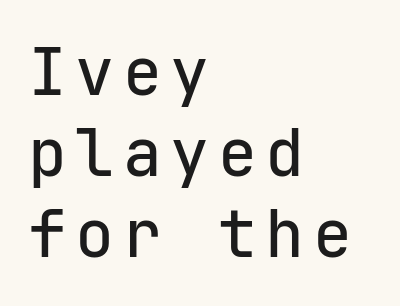
{"serif": "no", "italic": "no", "width": "normal", "stroke_contrast": "low", "x_height": "medium", "monospaced": "yes", "underline": "no", "align": "left", "line_spacing": "normal", "line_spacing_ratio": 1.25, "glyph_px": 65}
